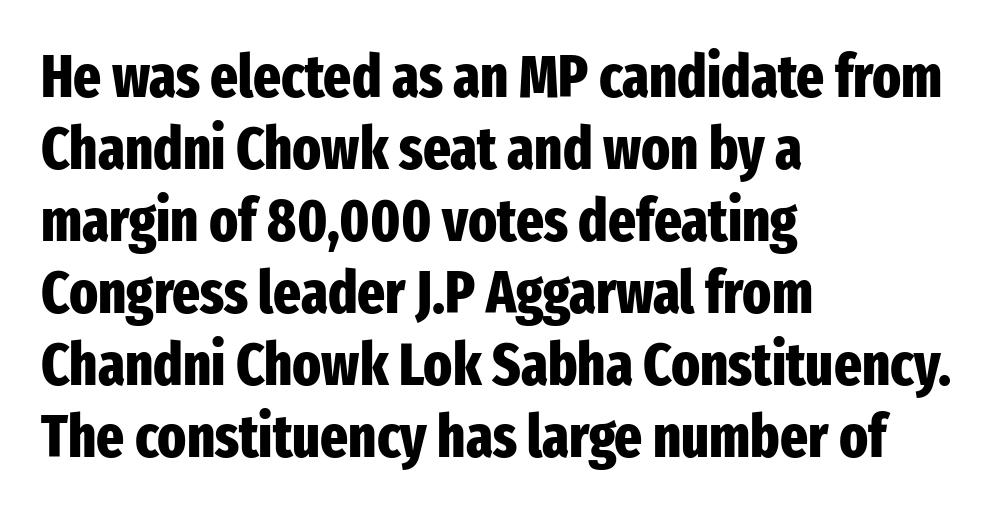
Q: Is the text bold? A: Yes.
Q: Is the text italic (slanted)? A: No, it is upright.
Q: Is the typeface a serif or a sans-serif typeface? A: Sans-serif.
Q: Is the text underlined? A: No.
Q: How is the paragraph aligned? A: Left-aligned.
Q: Is the spacing between letters normal or unusually wide? A: Normal.
Q: Width (condensed, normal, or wide)? A: Condensed.
Q: Stroke contrast? A: Low.
Q: x-height? A: Medium.
Q: Monospaced? A: No.
